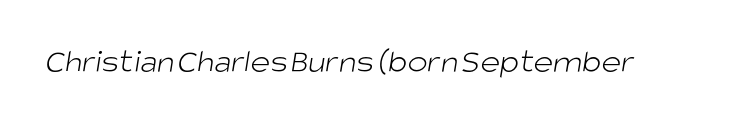
Q: Is the text bold? A: No.
Q: Is the typeface a serif or a sans-serif typeface? A: Sans-serif.
Q: Is the text underlined? A: No.
Q: Is the spacing between letters normal or unusually wide? A: Normal.
Q: Width (condensed, normal, or wide)? A: Normal.
Q: Stroke contrast? A: Low.
Q: x-height? A: Large.
Q: Monospaced? A: No.
